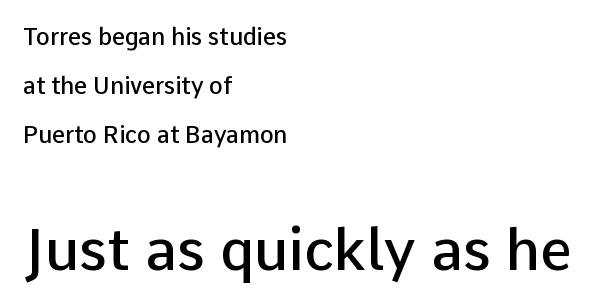
{"serif": "no", "italic": "no", "bold": "semi", "weight": "semibold", "width": "normal", "stroke_contrast": "low", "x_height": "medium", "monospaced": "no", "underline": "no", "align": "left", "line_spacing": "loose", "line_spacing_ratio": 2.12, "letter_spacing": "normal", "letter_spacing_em": 0.0, "larger_block": "second", "size_ratio": 2.48, "glyph_px": 57}
